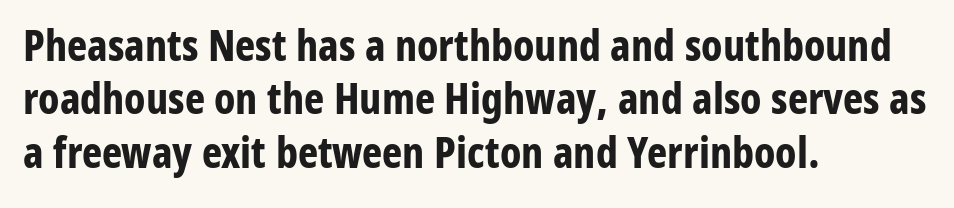
Pretty heavy lettering here — definitely bold. Is there any slant? The stems are plumb. A student would call this left alignment; a typographer would say flush left, rag right. Here the glyphs are tracked normally, forming tight word shapes. Descenders hang freely into open space.
